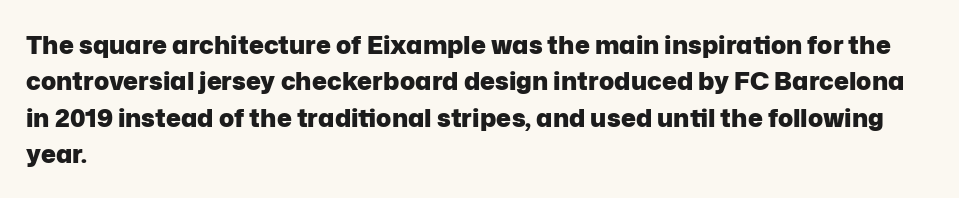
Q: Is the text bold? A: Yes.
Q: Is the text italic (slanted)? A: No, it is upright.
Q: Is the text underlined? A: No.
Q: How is the paragraph aligned? A: Left-aligned.
Q: Is the spacing between letters normal or unusually wide? A: Normal.
Q: Is the spacing between lines tight, normal or loose? A: Normal.
